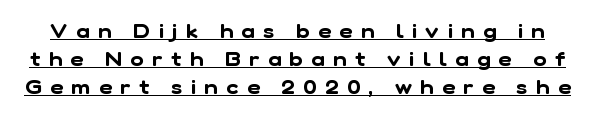
The image shows 20 px text type; set normal line spacing (1.4x), unusually wide letter spacing (+0.43 em), underlined.
